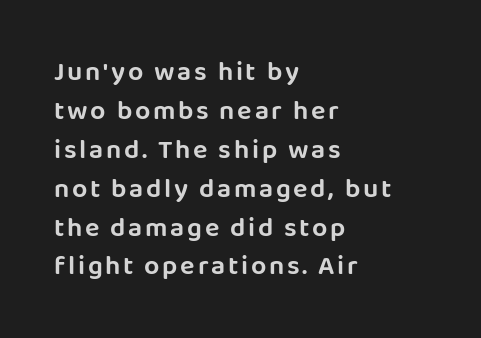
{"italic": "no", "underline": "no", "align": "left", "line_spacing": "normal", "line_spacing_ratio": 1.44, "glyph_px": 27}
